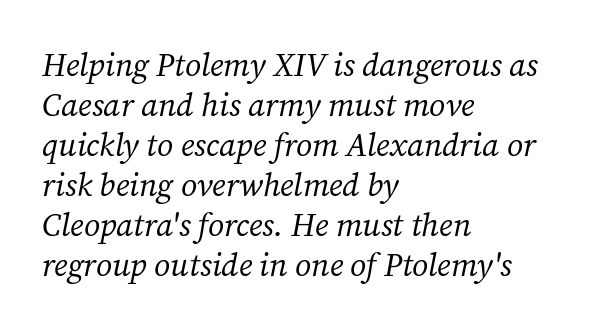
{"serif": "yes", "italic": "yes", "lean": "right", "slant_degrees": 12, "bold": "no", "weight": "regular", "width": "normal", "stroke_contrast": "medium", "x_height": "medium", "monospaced": "no", "underline": "no", "align": "left", "line_spacing": "normal", "line_spacing_ratio": 1.25, "letter_spacing": "normal", "letter_spacing_em": 0.0, "glyph_px": 32}
